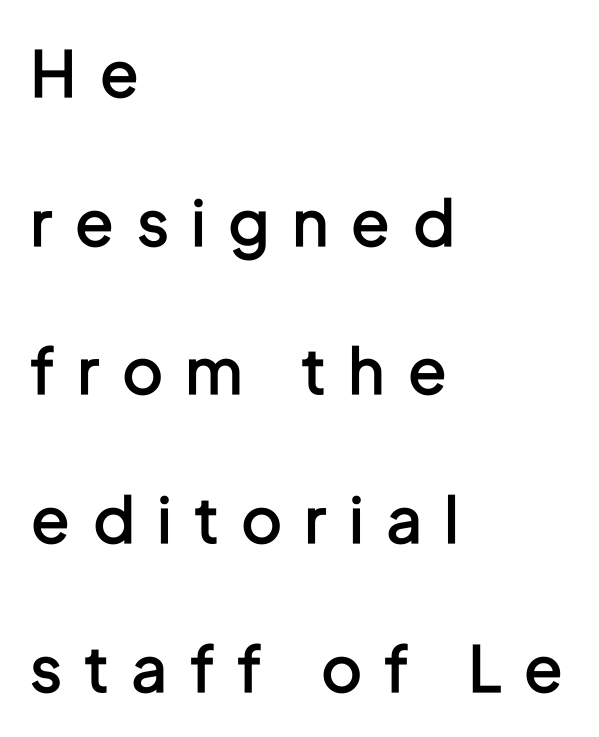
The image shows 63 px semibold, condensed sans-serif type, upright; set left-aligned, loose line spacing (2.36x), unusually wide letter spacing (+0.38 em), not underlined; low stroke contrast and a medium x-height.
